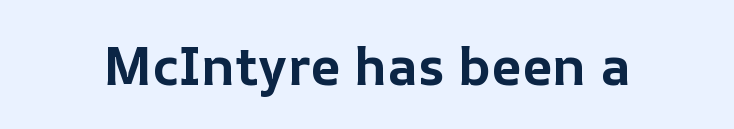
{"italic": "no", "bold": "yes", "weight": "bold", "width": "normal", "stroke_contrast": "low", "x_height": "medium", "monospaced": "no", "underline": "no", "letter_spacing": "normal", "letter_spacing_em": 0.0, "glyph_px": 53}
